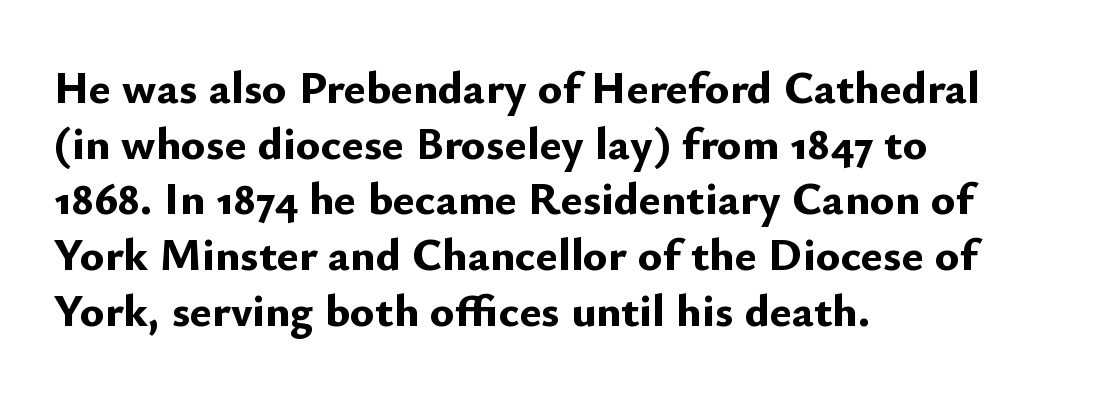
{"serif": "no", "italic": "no", "bold": "yes", "weight": "bold", "width": "normal", "stroke_contrast": "low", "x_height": "small", "monospaced": "no", "underline": "no", "align": "left", "line_spacing_ratio": 1.21, "letter_spacing": "normal", "letter_spacing_em": 0.0, "glyph_px": 46}
